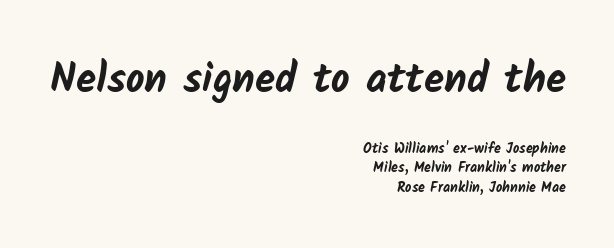
Q: Is the text bold? A: Yes.
Q: Is the typeface a serif or a sans-serif typeface? A: Sans-serif.
Q: Is the text underlined? A: No.
Q: How is the paragraph aligned? A: Right-aligned.
Q: Is the spacing between letters normal or unusually wide? A: Normal.
Q: Is the spacing between lines tight, normal or loose? A: Normal.
Q: Which block of text is set in a larger size, the first (top) or the second (bottom)? A: The first (top) one.
Q: Width (condensed, normal, or wide)? A: Normal.
Q: Stroke contrast? A: Low.
Q: x-height? A: Medium.
Q: Monospaced? A: No.
